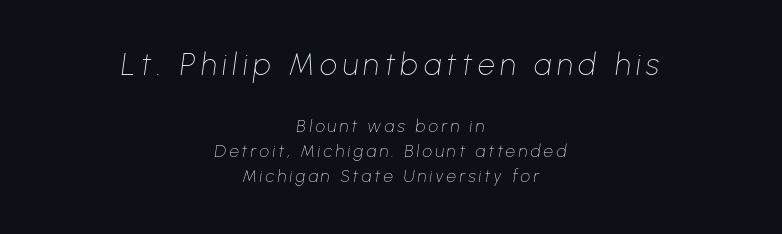
The image shows 30 px thin type, italic (leaning right); set centered, normal line spacing (1.49x), not underlined; the first (top) block is 1.76x larger; low stroke contrast and a medium x-height.
